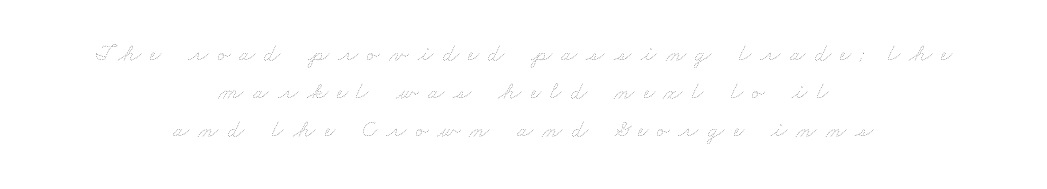
The horizontal fit of the characters is loose and conspicuously gappy. The typesetter chose a symmetrical, centered arrangement here. The weight tops out at a normal text grade. Notice how descenders clear the ascenders below comfortably — that's standard leading.
